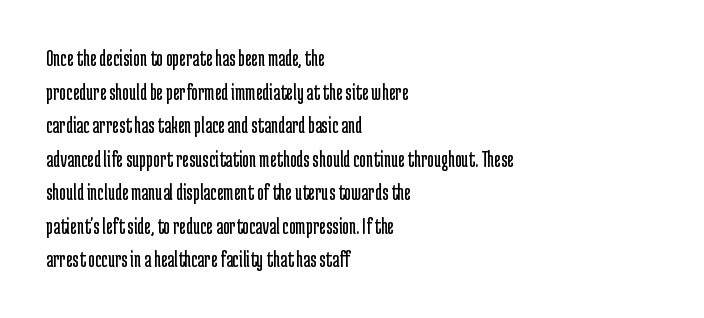
What stands out about the letter spacing? Nothing — it is the standard amount. Type without underlining. You can tell it's not italic because the verticals are truly vertical. Is there much room between lines? A standard amount, neither cramped nor airy.
